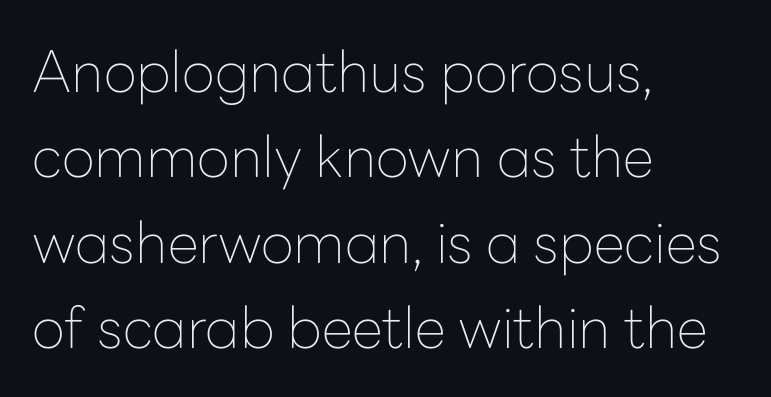
The image shows 57 px thin sans-serif type, upright; set left-aligned, normal line spacing (1.5x), normal letter spacing, not underlined; low stroke contrast and a medium x-height.
